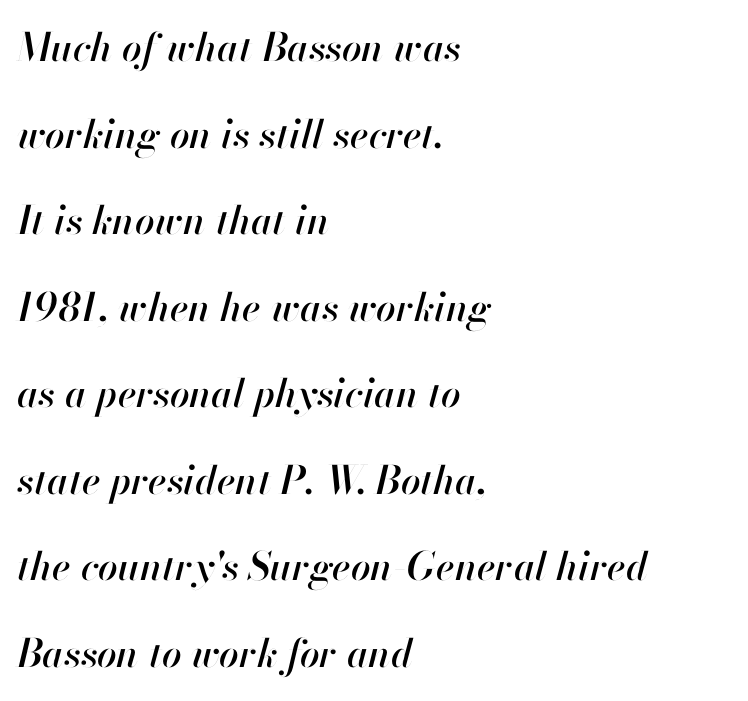
{"italic": "yes", "lean": "right", "slant_degrees": 13, "width": "normal", "stroke_contrast": "high", "x_height": "small", "monospaced": "no", "underline": "no", "align": "left", "line_spacing": "loose", "line_spacing_ratio": 2.22, "letter_spacing": "normal", "letter_spacing_em": 0.0, "glyph_px": 39}
